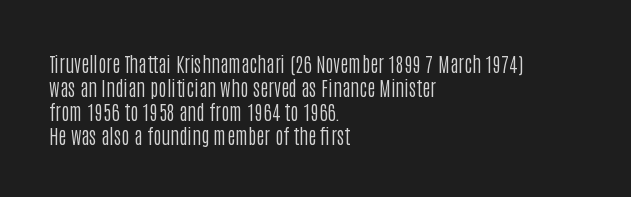
The image shows 20 px text type, upright; set left-aligned, line spacing 1.2x, normal letter spacing, not underlined.
